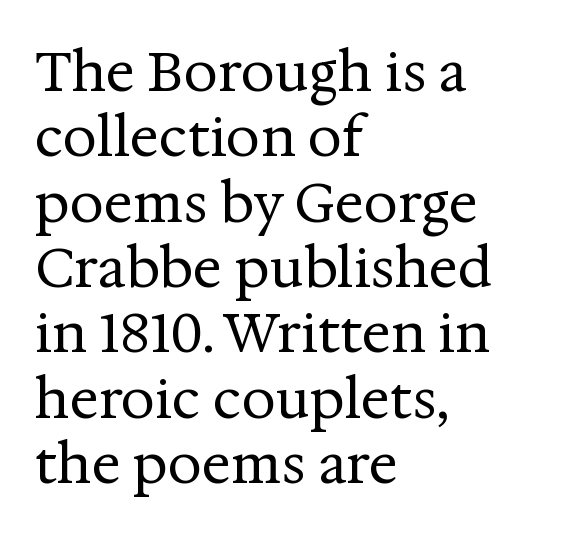
In terms of letterform style, serifs are clearly present. Beneath every word, the page is bare. Vertical stems look standard width or narrower in stroke. Typeset ragged right — the left edge is the straight one. Italic? Not at all — the glyphs are vertical.
